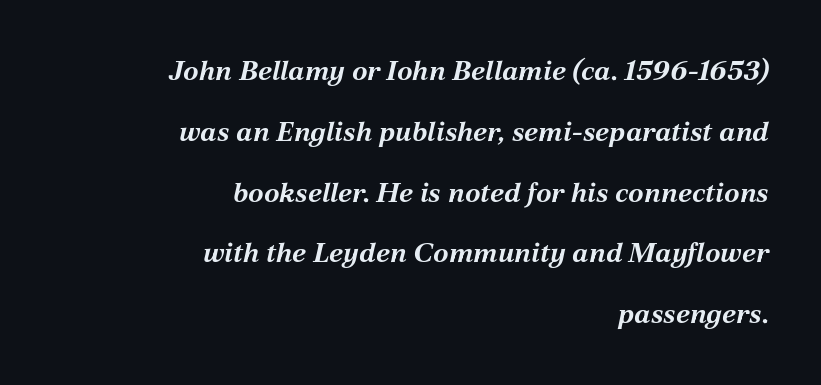
{"italic": "yes", "lean": "right", "slant_degrees": 12, "bold": "yes", "weight": "bold", "width": "normal", "stroke_contrast": "medium", "x_height": "medium", "monospaced": "no", "underline": "no", "align": "right", "line_spacing": "loose", "line_spacing_ratio": 2.17, "letter_spacing": "normal", "letter_spacing_em": 0.0, "glyph_px": 28}
